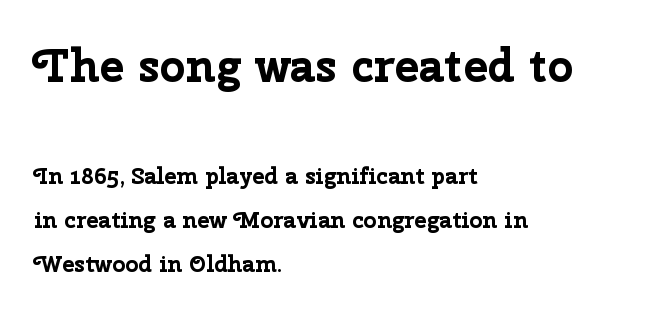
{"serif": "no", "italic": "no", "bold": "yes", "weight": "bold", "width": "normal", "stroke_contrast": "low", "x_height": "medium", "monospaced": "no", "underline": "no", "align": "left", "line_spacing": "loose", "line_spacing_ratio": 1.93, "letter_spacing": "normal", "letter_spacing_em": 0.0, "larger_block": "first", "size_ratio": 2.0, "glyph_px": 46}
